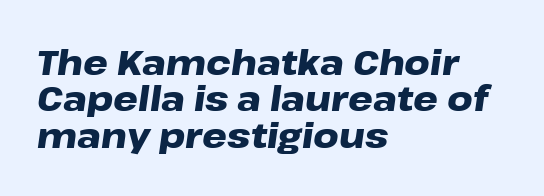
The image shows 35 px heavy, wide type, italic (leaning right); set left-aligned, tight line spacing (1.04x), normal letter spacing, not underlined; low stroke contrast and a medium x-height.
